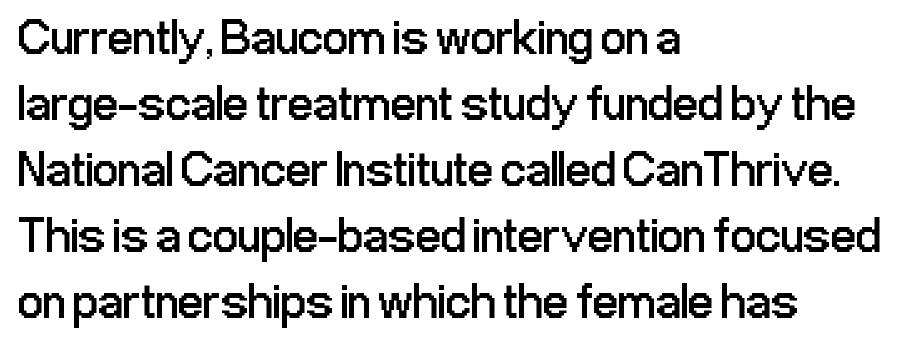
{"serif": "no", "italic": "no", "bold": "no", "weight": "regular", "width": "condensed", "stroke_contrast": "low", "x_height": "medium", "monospaced": "no", "underline": "no", "align": "left", "line_spacing": "normal", "line_spacing_ratio": 1.32, "letter_spacing": "normal", "letter_spacing_em": 0.0, "glyph_px": 50}
